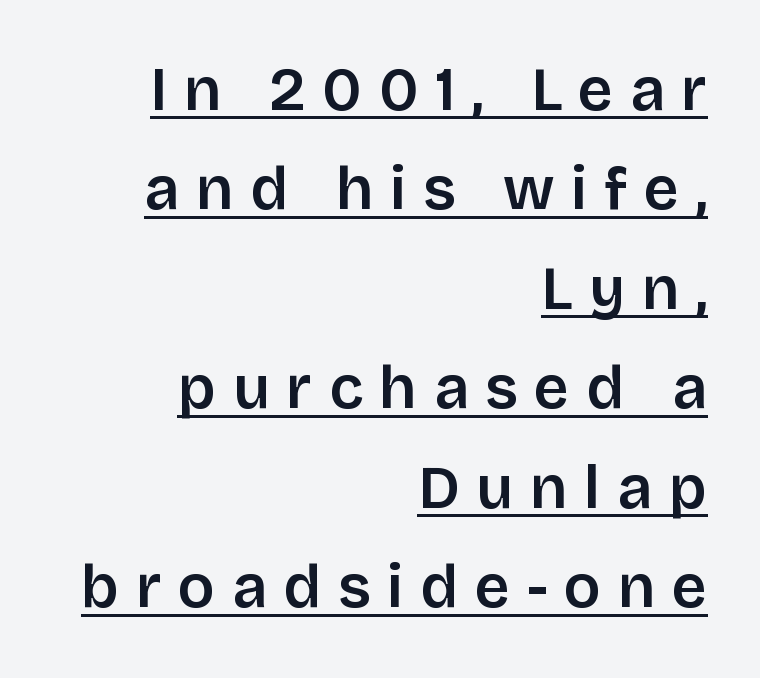
{"serif": "no", "italic": "no", "bold": "semi", "weight": "semibold", "width": "normal", "stroke_contrast": "low", "x_height": "large", "monospaced": "no", "underline": "yes", "align": "right", "line_spacing": "normal", "line_spacing_ratio": 1.63, "letter_spacing": "wide", "letter_spacing_em": 0.27, "glyph_px": 61}
